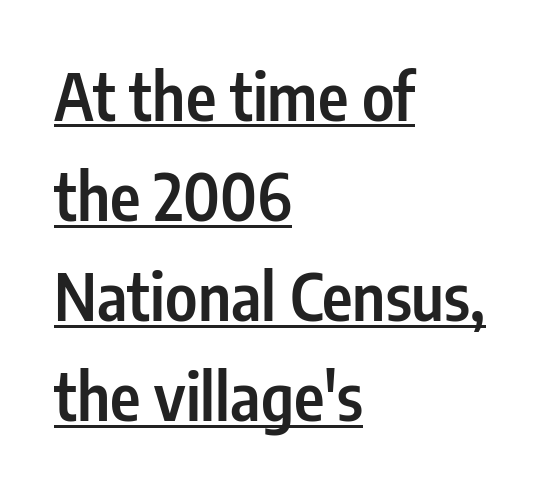
{"serif": "no", "italic": "no", "bold": "semi", "weight": "semibold", "width": "condensed", "stroke_contrast": "low", "x_height": "medium", "monospaced": "no", "underline": "yes", "align": "left", "line_spacing": "normal", "line_spacing_ratio": 1.54, "letter_spacing": "normal", "letter_spacing_em": 0.0, "glyph_px": 65}
